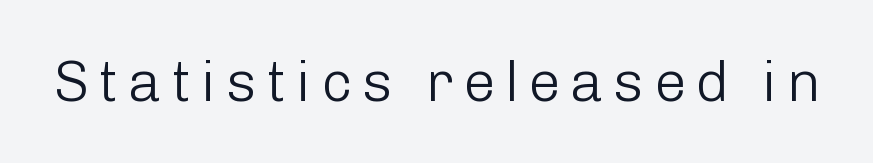
The image shows 57 px light sans-serif type, upright; set not underlined; low stroke contrast and a medium x-height.
